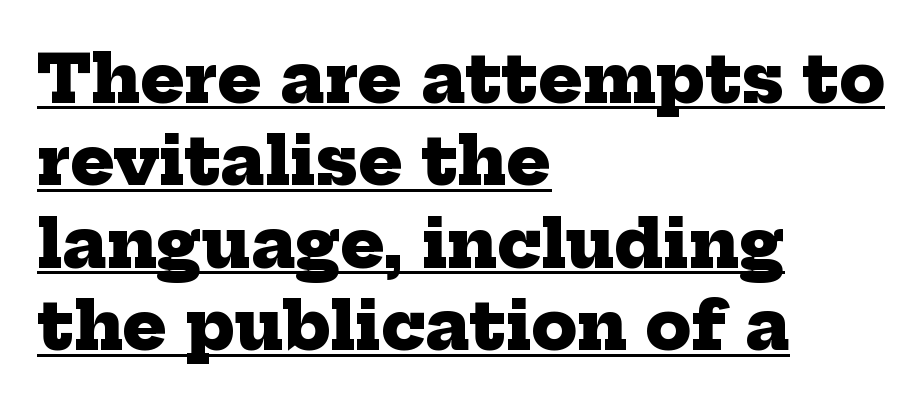
Q: Is the text bold? A: Yes.
Q: Is the typeface a serif or a sans-serif typeface? A: Serif.
Q: Is the text underlined? A: Yes.
Q: How is the paragraph aligned? A: Left-aligned.
Q: Is the spacing between letters normal or unusually wide? A: Normal.
Q: Is the spacing between lines tight, normal or loose? A: Normal.
Q: Width (condensed, normal, or wide)? A: Normal.
Q: Stroke contrast? A: Low.
Q: x-height? A: Medium.
Q: Monospaced? A: No.
